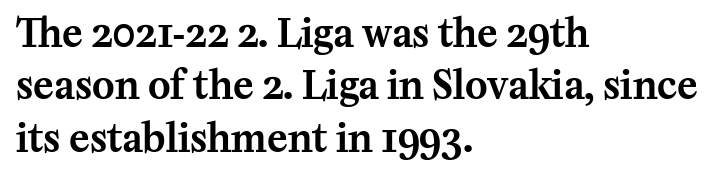
In terms of leading, this rendering sits right in the middle. These lines stack with their left ends in a neat column. The lettering stays uniformly vertical, giving the passage a roman look. Each letter keeps its own natural width here, so spacing adapts to shape. The glyphs in this specimen are seriffed.
